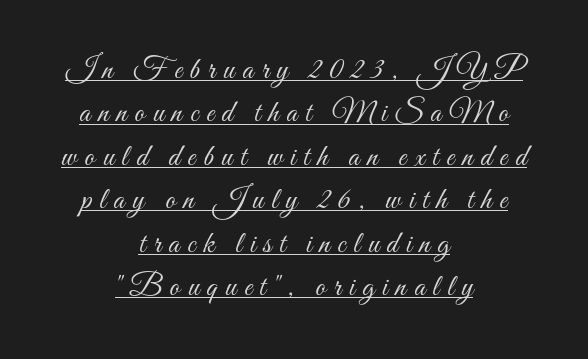
{"bold": "no", "weight": "light", "width": "condensed", "stroke_contrast": "medium", "x_height": "small", "monospaced": "no", "underline": "yes", "align": "center", "line_spacing": "normal", "line_spacing_ratio": 1.4, "letter_spacing": "wide", "letter_spacing_em": 0.25, "glyph_px": 31}
